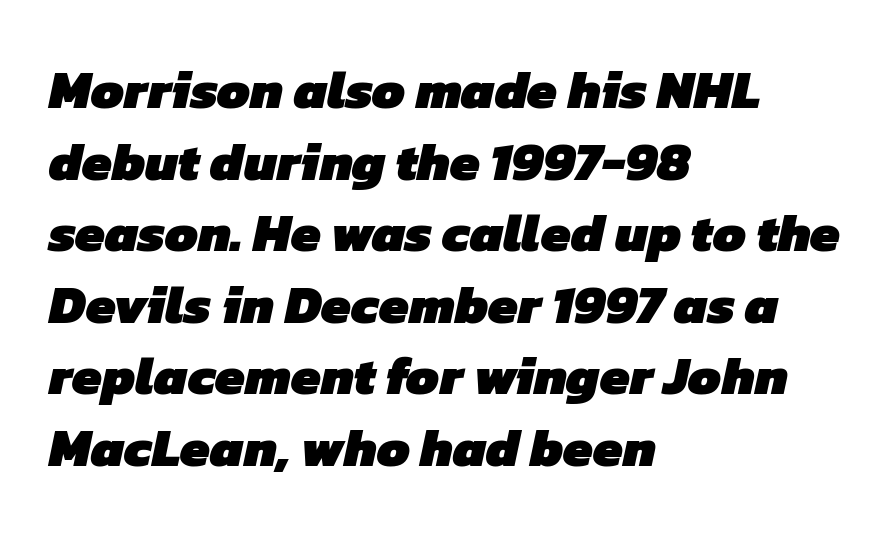
This sample uses a sans-serif face. Honestly, the letter spacing is just normal — you wouldn't notice it. Chunky letters — that's bold for sure. Compared with typical paragraphs, the rows here are spaced about the same. The gap between lines stays unmarked. The passage shown is typed in a proportional face where columns would drift.
